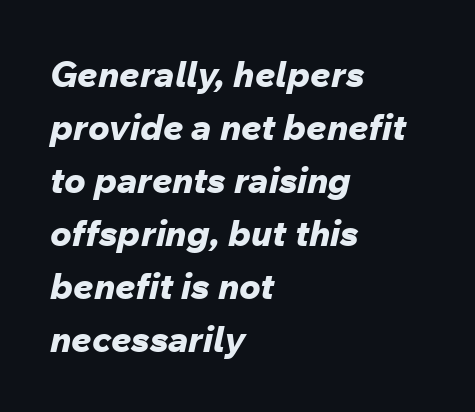
The face used here is proportionally spaced, like ordinary book or web type. Words float on clear page, feet unadorned. Is there much room between lines? A standard amount, neither cramped nor airy. Notice how the passage keeps a crisp vertical edge on the left only. Italic? Definitely — the glyphs are oblique. Emphasis by weight is at full strength: bold.
